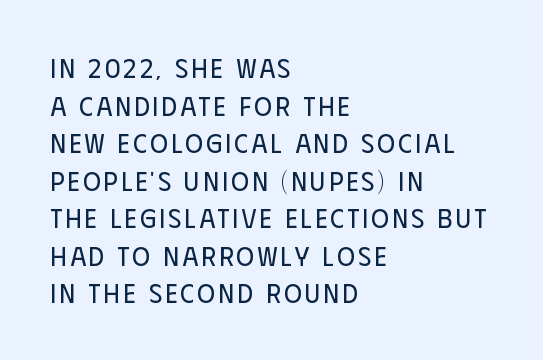
In terms of leading, this rendering sits right in the middle. This rendering uses left alignment, leaving the right contour irregular. Ascenders rise straight up at ninety degrees. The typesetting does not lean heavy: it is not bold.
